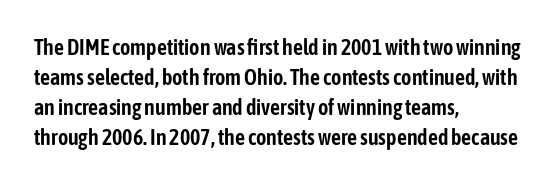
The image shows 22 px text type, upright; set left-aligned, normal line spacing (1.36x), normal letter spacing, not underlined.
